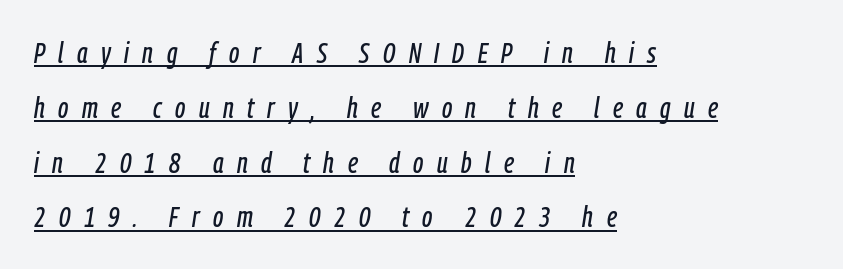
Q: Is the text italic (slanted)? A: Yes, it leans right by about 9 degrees.
Q: Is the text underlined? A: Yes.
Q: How is the paragraph aligned? A: Left-aligned.
Q: Is the spacing between letters normal or unusually wide? A: Unusually wide.
Q: Width (condensed, normal, or wide)? A: Condensed.
Q: Stroke contrast? A: Low.
Q: x-height? A: Medium.
Q: Monospaced? A: No.
